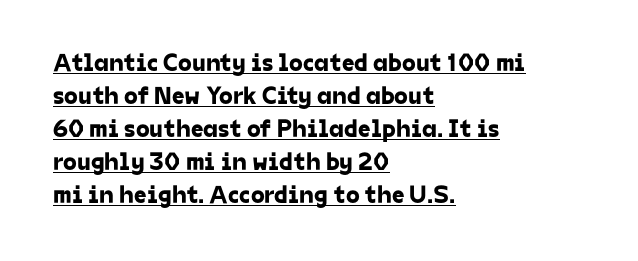
Summary of vertical rhythm: regular, with standard interline spacing. This sample uses plain, unmodified letter spacing. The typesetter chose a ragged-right arrangement here. Glance below the letters and you will spot a drawn line.
